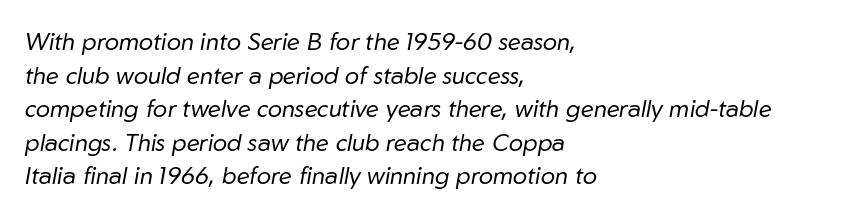
Casual observation: everything's shoved over to the left. Descenders hang freely into open space. The specimen reads as italic at a glance. The type is set solid horizontally, with unmodified tracking. A light-to-regular cut is what we see here. The rows are spaced the way most documents space them.
